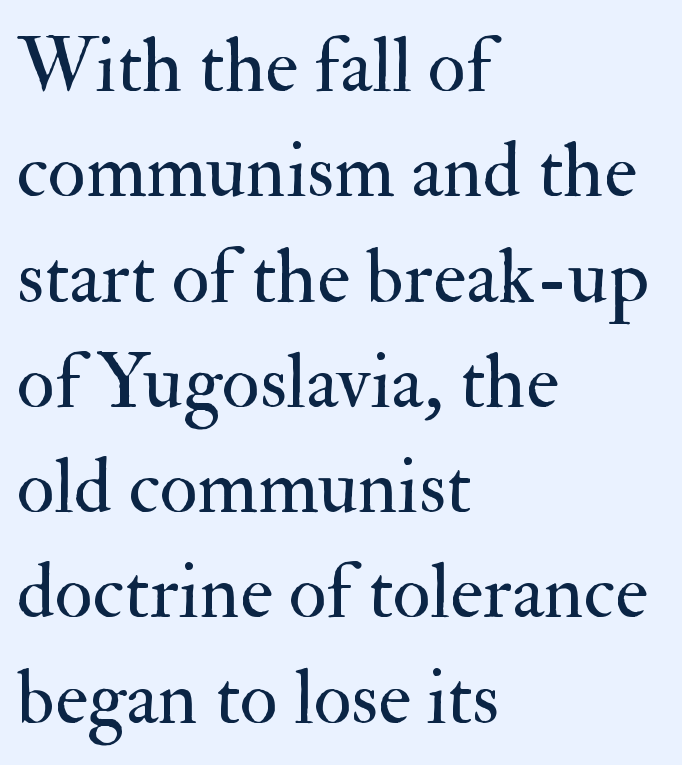
Q: Is the text bold? A: No.
Q: Is the text italic (slanted)? A: No, it is upright.
Q: Is the typeface a serif or a sans-serif typeface? A: Serif.
Q: Is the text underlined? A: No.
Q: How is the paragraph aligned? A: Left-aligned.
Q: Is the spacing between letters normal or unusually wide? A: Normal.
Q: Is the spacing between lines tight, normal or loose? A: Normal.
Q: Width (condensed, normal, or wide)? A: Normal.
Q: Stroke contrast? A: Medium.
Q: x-height? A: Small.
Q: Monospaced? A: No.
